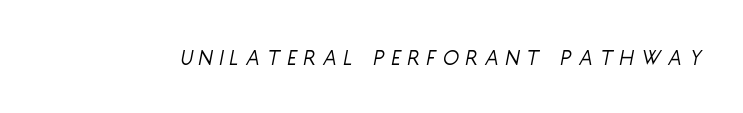
{"italic": "yes", "lean": "right", "slant_degrees": 11, "bold": "no", "underline": "no", "letter_spacing": "wide", "letter_spacing_em": 0.32, "glyph_px": 23}
